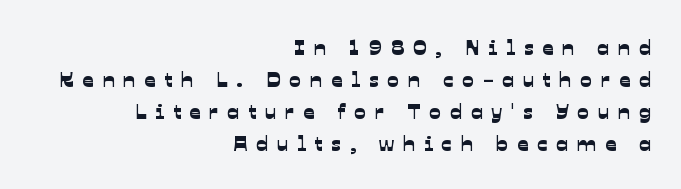
The area under the type is left untouched. This sample keeps an unexceptional amount of space between lines. Substantial extra tracking has been applied to these lines. Casual observation: everything's shoved over to the right.
